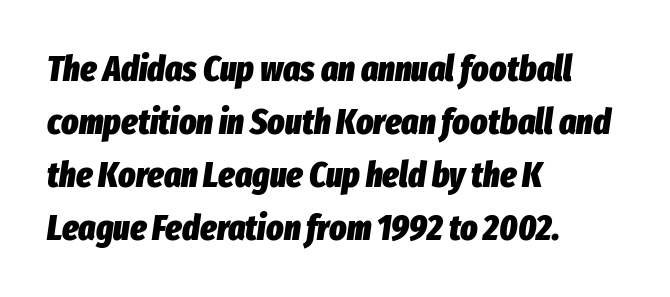
Q: Is the text bold? A: Yes.
Q: Is the text italic (slanted)? A: Yes, it leans right by about 8 degrees.
Q: Is the text underlined? A: No.
Q: How is the paragraph aligned? A: Left-aligned.
Q: Is the spacing between letters normal or unusually wide? A: Normal.
Q: Is the spacing between lines tight, normal or loose? A: Normal.
Q: Width (condensed, normal, or wide)? A: Condensed.
Q: Stroke contrast? A: Low.
Q: x-height? A: Medium.
Q: Monospaced? A: No.
